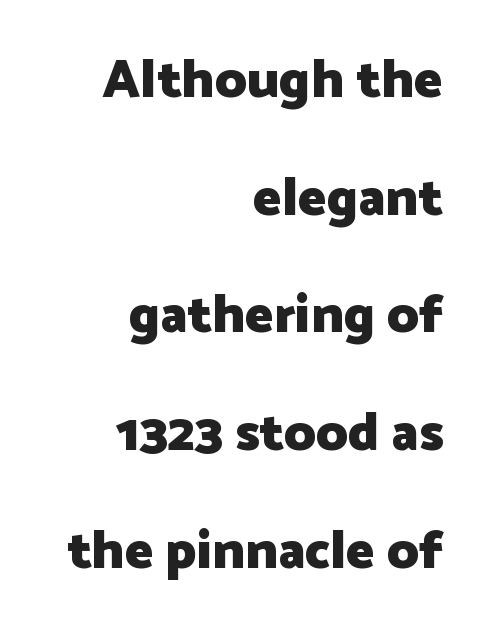
Set as a true bold cut, around the 700 mark. Leading: increased. Nope, not italic — everything's standing straight. The letters advance in unequal steps, a hallmark of proportional type.
